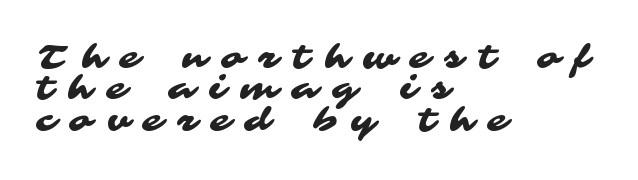
Q: Is the typeface a serif or a sans-serif typeface? A: Sans-serif.
Q: Is the text underlined? A: No.
Q: How is the paragraph aligned? A: Left-aligned.
Q: Is the spacing between letters normal or unusually wide? A: Unusually wide.
Q: Is the spacing between lines tight, normal or loose? A: Tight.
Q: Width (condensed, normal, or wide)? A: Wide.
Q: Stroke contrast? A: Medium.
Q: x-height? A: Medium.
Q: Monospaced? A: No.
